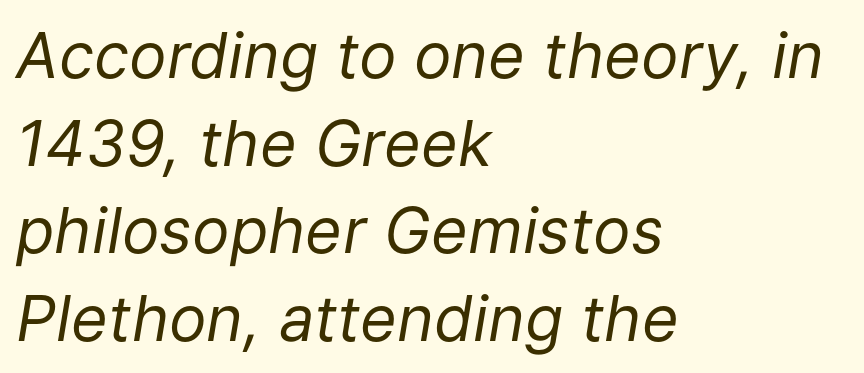
The image shows 63 px regular-weight type, italic (leaning right); set left-aligned, normal line spacing (1.39x), normal letter spacing, not underlined; low stroke contrast and a medium x-height.
